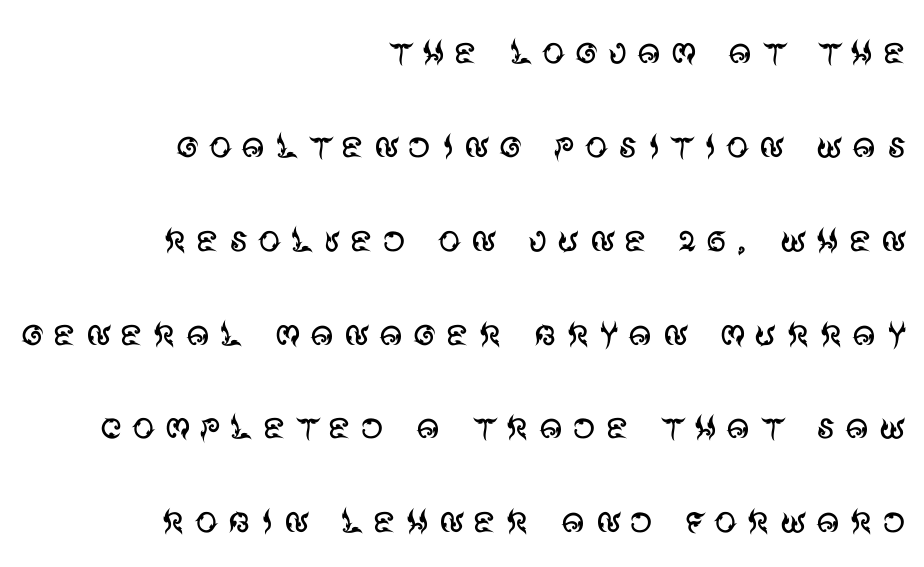
{"serif": "no", "italic": "no", "bold": "no", "weight": "regular", "width": "normal", "stroke_contrast": "medium", "x_height": "large", "monospaced": "no", "underline": "no", "align": "right", "line_spacing": "loose", "line_spacing_ratio": 2.04, "glyph_px": 46}
